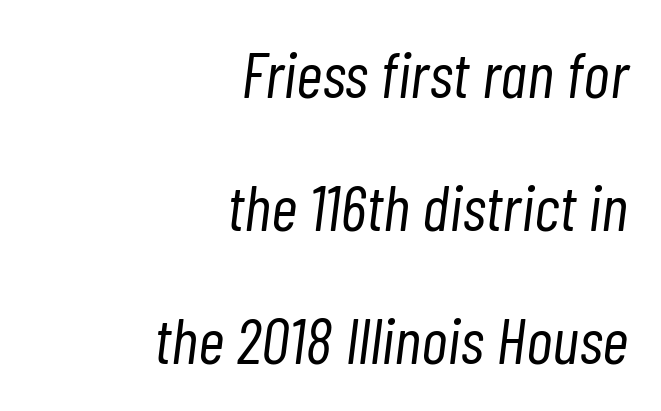
{"italic": "yes", "lean": "right", "slant_degrees": 7, "bold": "no", "weight": "light", "width": "condensed", "stroke_contrast": "low", "x_height": "medium", "monospaced": "no", "underline": "no", "align": "right", "line_spacing": "loose", "line_spacing_ratio": 2.05, "letter_spacing": "normal", "letter_spacing_em": 0.0, "glyph_px": 65}
